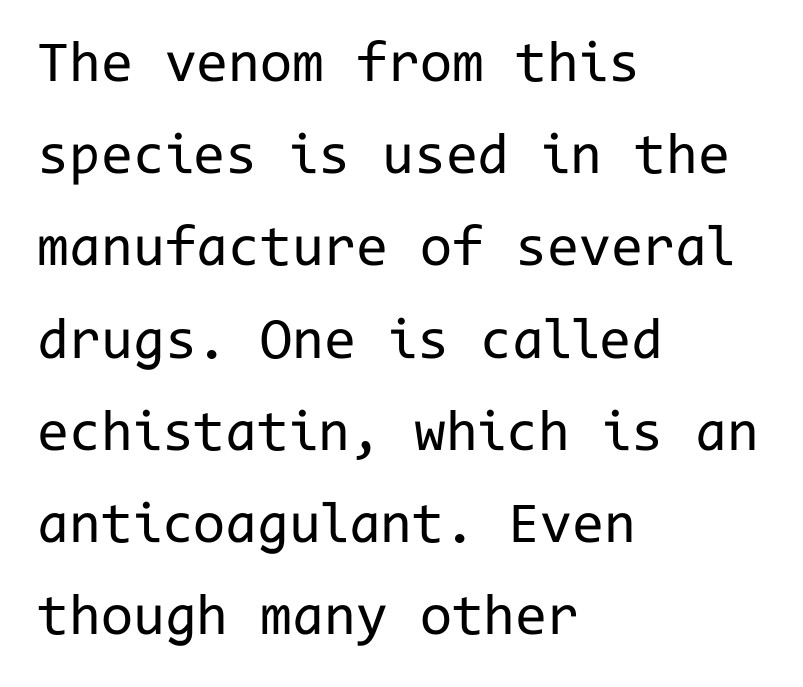
The image shows 58 px regular-weight sans-serif type, upright, monospaced; set left-aligned, normal line spacing (1.59x), normal letter spacing, not underlined; low stroke contrast and a medium x-height.
